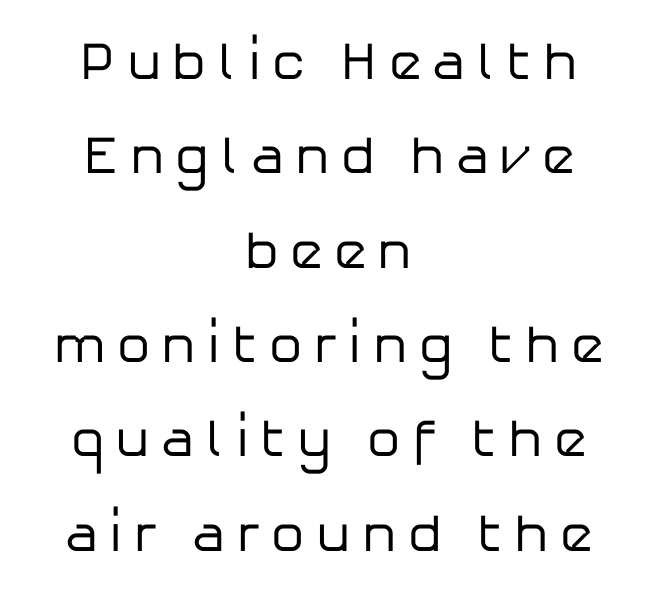
Q: Is the text bold? A: No.
Q: Is the text italic (slanted)? A: No, it is upright.
Q: Is the typeface a serif or a sans-serif typeface? A: Sans-serif.
Q: Is the text underlined? A: No.
Q: How is the paragraph aligned? A: Centered.
Q: Is the spacing between letters normal or unusually wide? A: Unusually wide.
Q: Width (condensed, normal, or wide)? A: Normal.
Q: Stroke contrast? A: Low.
Q: x-height? A: Medium.
Q: Monospaced? A: No.
